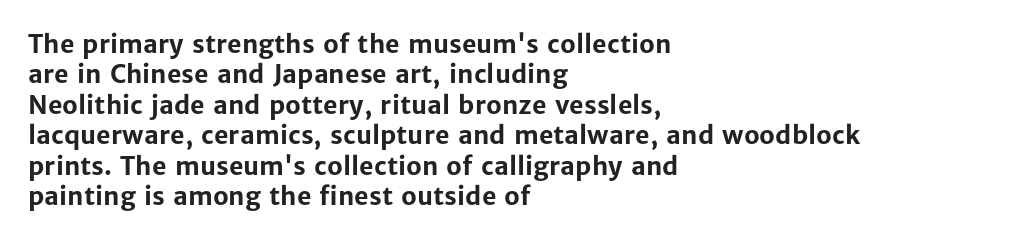
{"italic": "no", "bold": "yes", "underline": "no", "align": "left", "line_spacing_ratio": 1.22, "letter_spacing": "normal", "letter_spacing_em": 0.0, "glyph_px": 25}
